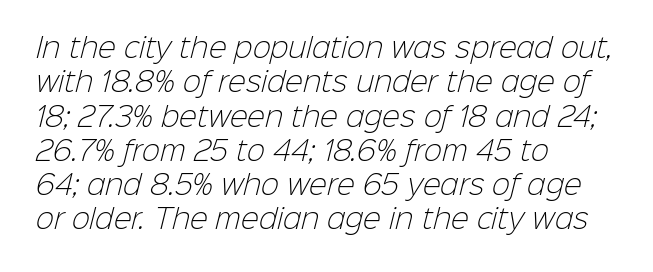
The image shows 27 px text type; set left-aligned, normal line spacing (1.27x), normal letter spacing, not underlined.
